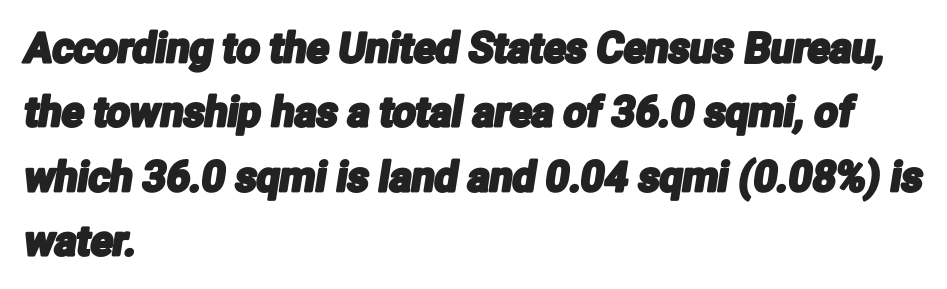
Horizontal alignment here is leftward, the default for most running prose. Classification — sans serif. Baseline-to-baseline distance is the conventional proportion of letter height. Short note: letters normally spaced. Glance below the letters and you will spot only blank space.
